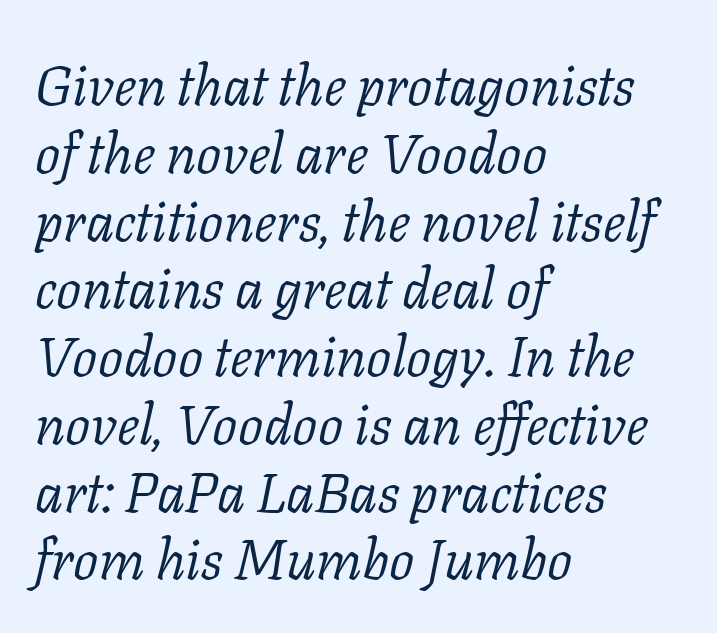
The specimen reads as italic at a glance. The baseline area is clear. Compared with a centered layout, this one pins lines to the left instead. Yep, those are serifs on the letters.
